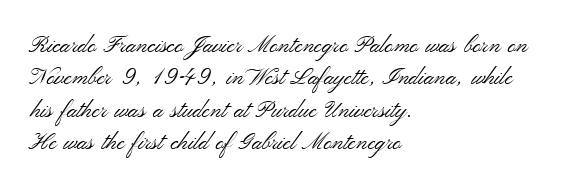
Q: Is the text bold? A: No.
Q: Is the text italic (slanted)? A: Yes.
Q: Is the text underlined? A: No.
Q: How is the paragraph aligned? A: Left-aligned.
Q: Is the spacing between letters normal or unusually wide? A: Normal.
Q: Is the spacing between lines tight, normal or loose? A: Normal.
